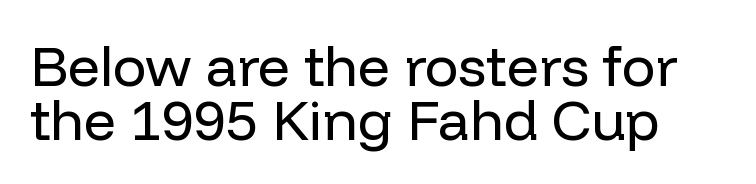
{"serif": "no", "italic": "no", "bold": "no", "weight": "regular", "width": "normal", "stroke_contrast": "low", "x_height": "medium", "monospaced": "no", "underline": "no", "line_spacing": "tight", "line_spacing_ratio": 0.96, "letter_spacing": "normal", "letter_spacing_em": 0.0, "glyph_px": 56}
